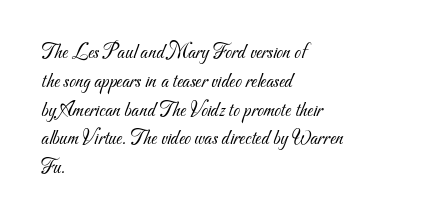
The image shows 21 px text type; set left-aligned, normal line spacing (1.37x), normal letter spacing, not underlined.
